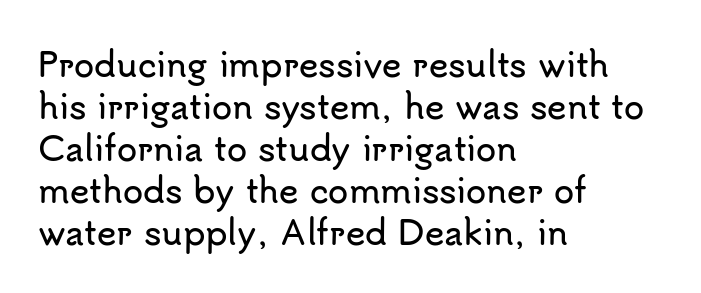
The passage shown has conventional tracking throughout. Beneath every word, the page is bare. Designer's note — italics off, roman on. Casual observation: everything's shoved over to the left.
